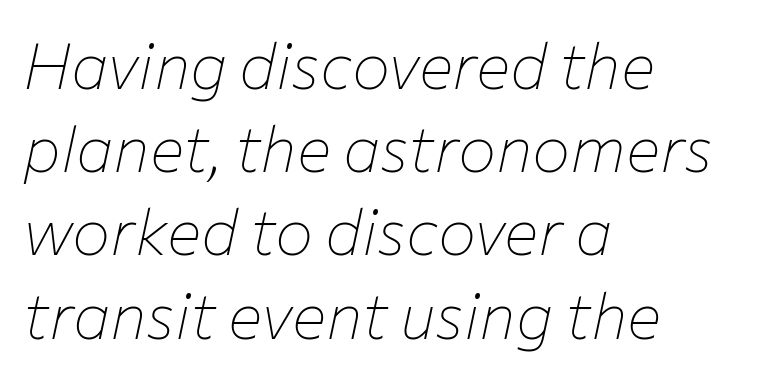
Q: Is the text bold? A: No.
Q: Is the text italic (slanted)? A: Yes, it leans right by about 12 degrees.
Q: Is the text underlined? A: No.
Q: How is the paragraph aligned? A: Left-aligned.
Q: Is the spacing between letters normal or unusually wide? A: Normal.
Q: Is the spacing between lines tight, normal or loose? A: Normal.
Q: Width (condensed, normal, or wide)? A: Normal.
Q: Stroke contrast? A: Low.
Q: x-height? A: Medium.
Q: Monospaced? A: No.
